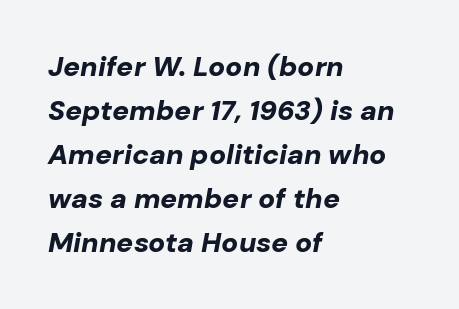
Q: Is the text bold? A: Yes.
Q: Is the text italic (slanted)? A: Yes, it leans right by about 10 degrees.
Q: Is the text underlined? A: No.
Q: How is the paragraph aligned? A: Left-aligned.
Q: Is the spacing between letters normal or unusually wide? A: Normal.
Q: Is the spacing between lines tight, normal or loose? A: Normal.
Q: Width (condensed, normal, or wide)? A: Normal.
Q: Stroke contrast? A: Low.
Q: x-height? A: Medium.
Q: Monospaced? A: No.
